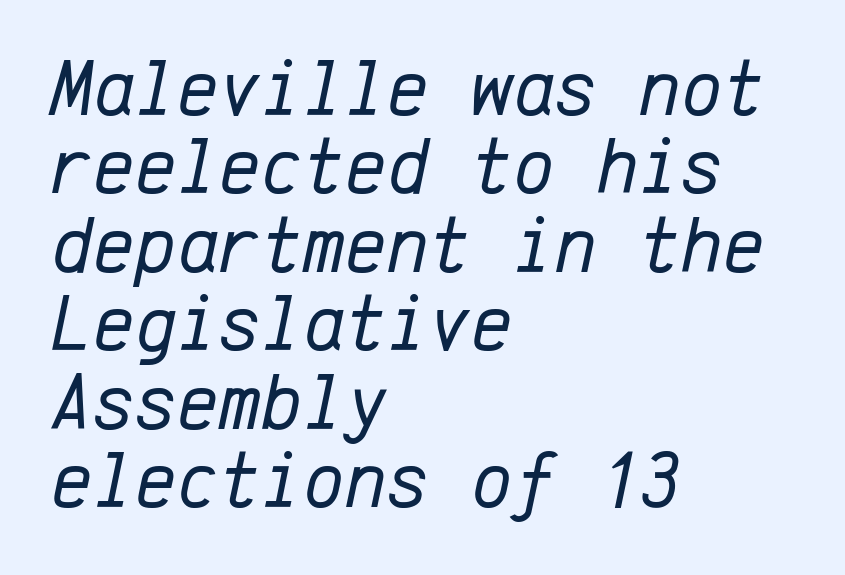
{"italic": "yes", "lean": "right", "slant_degrees": 12, "bold": "no", "weight": "regular", "width": "normal", "stroke_contrast": "low", "x_height": "medium", "monospaced": "yes", "underline": "no", "align": "left", "line_spacing": "tight", "line_spacing_ratio": 0.98, "letter_spacing": "normal", "letter_spacing_em": 0.0, "glyph_px": 80}
